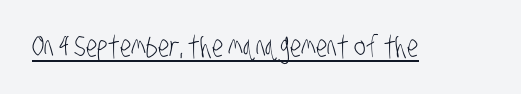
Q: Is the text bold? A: No.
Q: Is the typeface a serif or a sans-serif typeface? A: Sans-serif.
Q: Is the text underlined? A: Yes.
Q: Is the spacing between letters normal or unusually wide? A: Normal.
Q: Width (condensed, normal, or wide)? A: Condensed.
Q: Stroke contrast? A: Low.
Q: x-height? A: Large.
Q: Monospaced? A: No.
